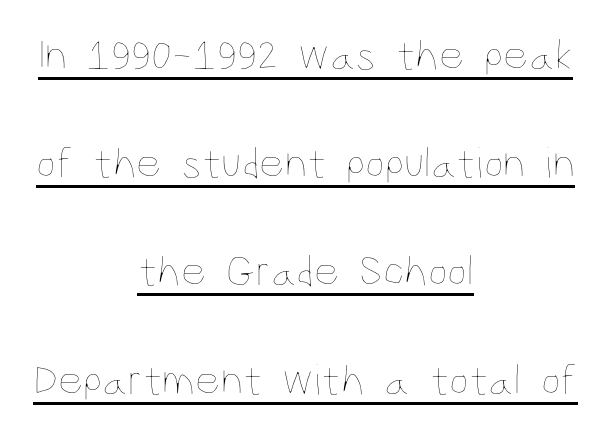
{"italic": "no", "bold": "no", "weight": "thin", "width": "condensed", "stroke_contrast": "low", "x_height": "large", "monospaced": "no", "underline": "yes", "align": "center", "line_spacing": "loose", "line_spacing_ratio": 2.46, "letter_spacing": "normal", "letter_spacing_em": 0.0, "glyph_px": 44}
